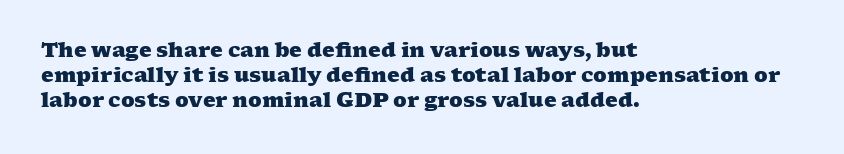
Q: Is the text bold? A: Yes.
Q: Is the text underlined? A: No.
Q: How is the paragraph aligned? A: Left-aligned.
Q: Is the spacing between letters normal or unusually wide? A: Normal.
Q: Is the spacing between lines tight, normal or loose? A: Normal.
